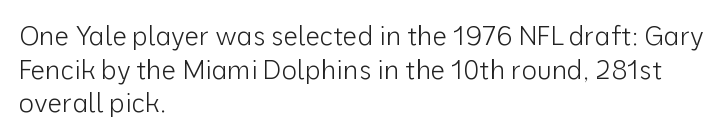
{"italic": "no", "bold": "no", "underline": "no", "align": "left", "line_spacing": "normal", "line_spacing_ratio": 1.29, "letter_spacing": "normal", "letter_spacing_em": 0.0, "glyph_px": 26}
